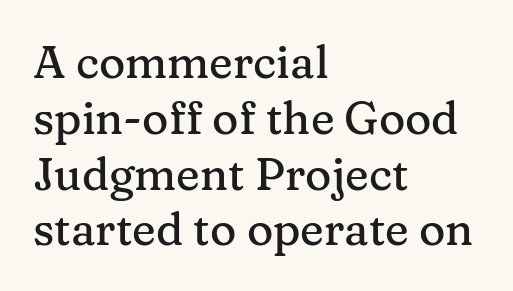
{"serif": "yes", "italic": "no", "width": "normal", "stroke_contrast": "medium", "x_height": "medium", "monospaced": "no", "underline": "no", "align": "left", "line_spacing_ratio": 1.24, "letter_spacing": "normal", "letter_spacing_em": 0.0, "glyph_px": 45}
